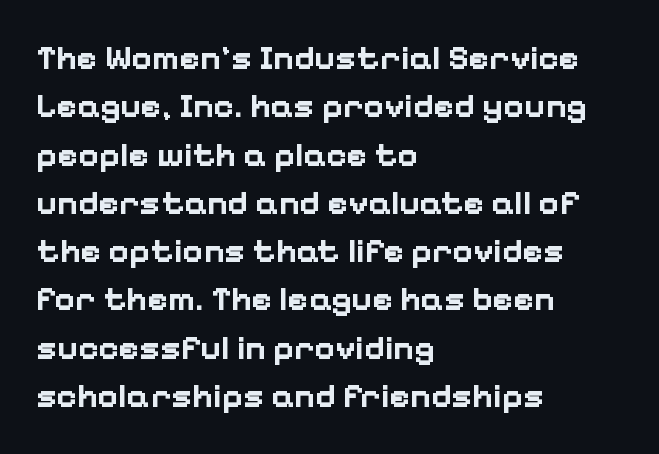
{"serif": "no", "italic": "no", "bold": "yes", "weight": "bold", "width": "normal", "stroke_contrast": "low", "x_height": "medium", "monospaced": "no", "underline": "no", "align": "left", "line_spacing": "normal", "line_spacing_ratio": 1.38, "letter_spacing": "normal", "letter_spacing_em": 0.0, "glyph_px": 35}
